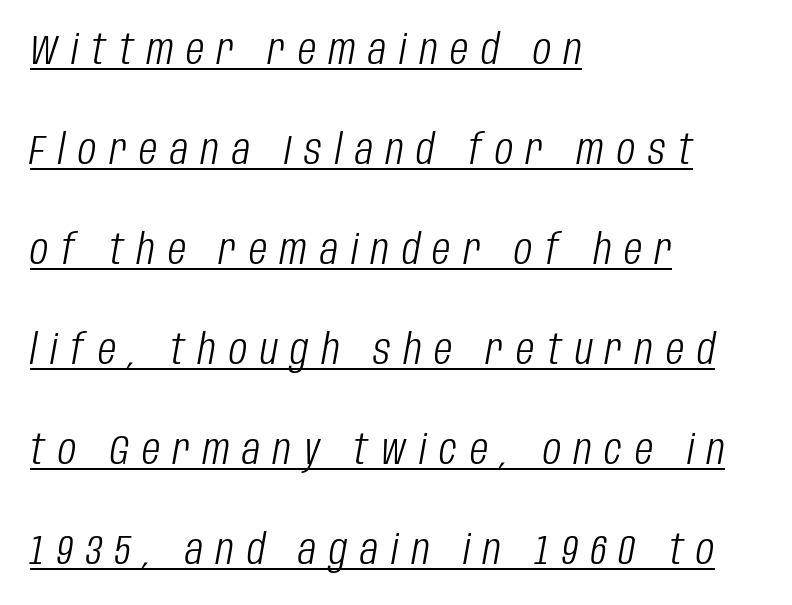
{"italic": "yes", "lean": "right", "slant_degrees": 10, "bold": "no", "weight": "light", "width": "condensed", "stroke_contrast": "low", "x_height": "large", "monospaced": "no", "underline": "yes", "align": "left", "line_spacing": "loose", "line_spacing_ratio": 2.38, "letter_spacing": "wide", "letter_spacing_em": 0.31, "glyph_px": 42}
